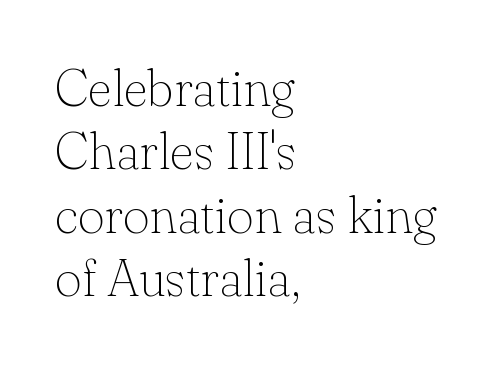
The image shows 52 px thin serif type, upright; set left-aligned, line spacing 1.22x, normal letter spacing, not underlined; low stroke contrast and a small x-height.
